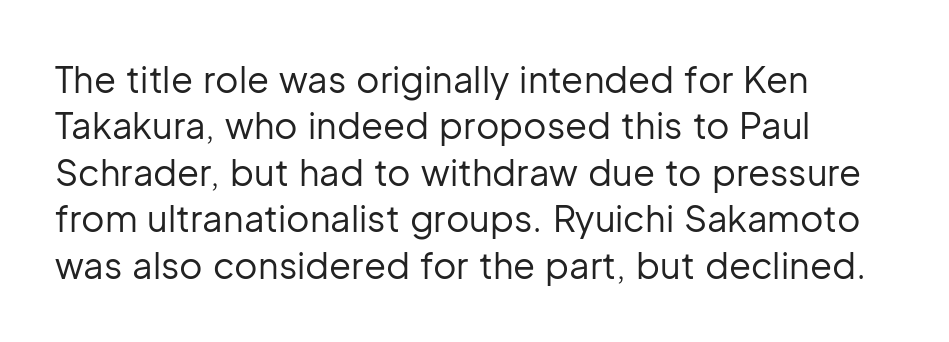
The image shows 36 px regular-weight sans-serif type, upright; set left-aligned, normal line spacing (1.29x), normal letter spacing, not underlined; low stroke contrast and a medium x-height.
